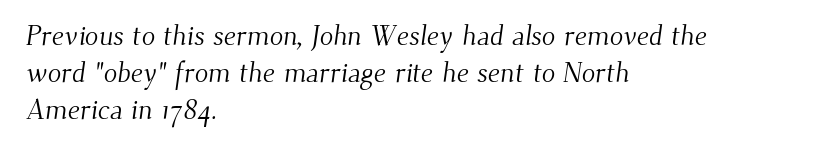
The image shows 28 px light serif type; set left-aligned, normal line spacing (1.33x), normal letter spacing, not underlined; medium stroke contrast and a small x-height.
